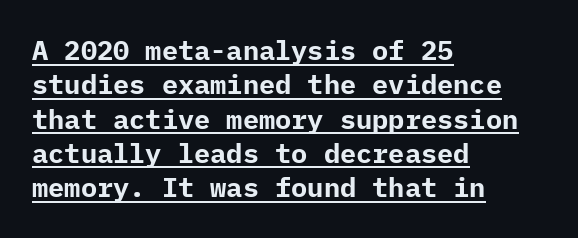
The image shows 27 px bold type, upright; set left-aligned, normal line spacing (1.27x), normal letter spacing, underlined.
